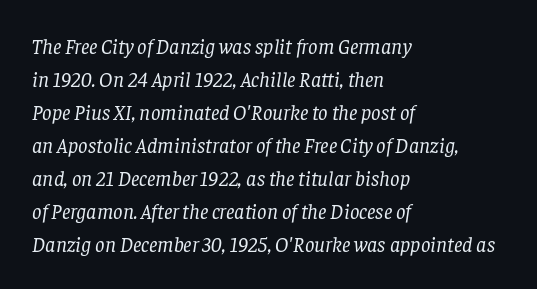
The image shows 21 px text type, italic (leaning right); set left-aligned, normal line spacing (1.57x), normal letter spacing, not underlined.
